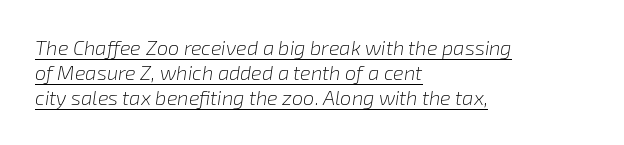
Q: Is the text bold? A: No.
Q: Is the text italic (slanted)? A: Yes, it leans right by about 8 degrees.
Q: Is the text underlined? A: Yes.
Q: How is the paragraph aligned? A: Left-aligned.
Q: Is the spacing between letters normal or unusually wide? A: Normal.
Q: Is the spacing between lines tight, normal or loose? A: Normal.
